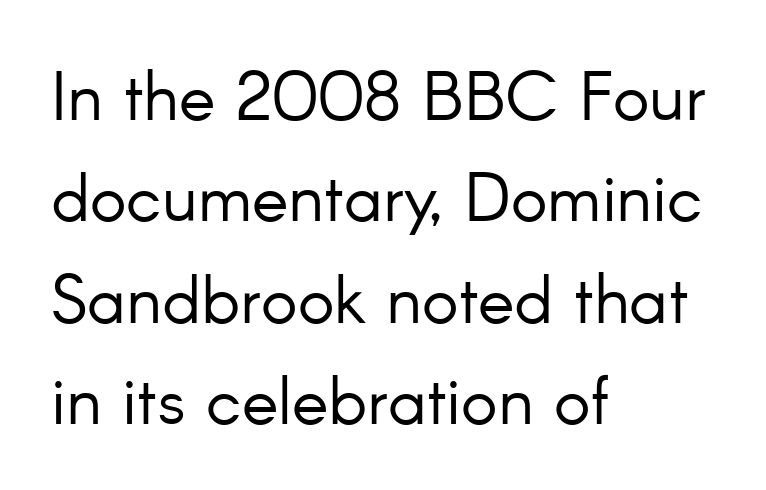
The designer went with a sans here, leaving each stem footless. The typography opts for an upright posture over an oblique one. The font is comparable to plain body text, perhaps lighter. The letters advance in unequal steps, a hallmark of proportional type. The area under the type is left untouched.
